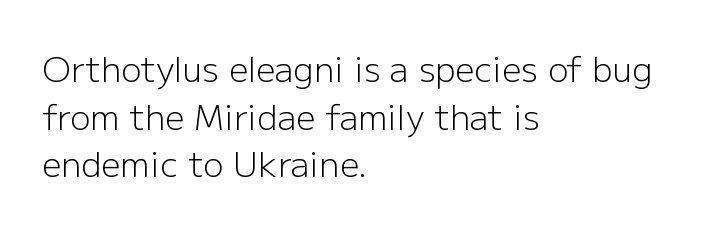
The image shows 34 px light sans-serif type, upright; set left-aligned, normal line spacing (1.4x), normal letter spacing, not underlined; low stroke contrast and a medium x-height.
